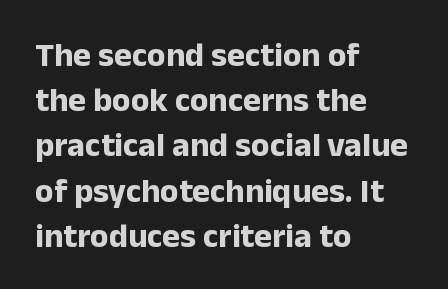
{"serif": "no", "italic": "no", "bold": "yes", "weight": "bold", "width": "normal", "stroke_contrast": "low", "x_height": "medium", "monospaced": "no", "underline": "no", "align": "left", "line_spacing": "normal", "line_spacing_ratio": 1.33, "letter_spacing": "normal", "letter_spacing_em": 0.0, "glyph_px": 34}
